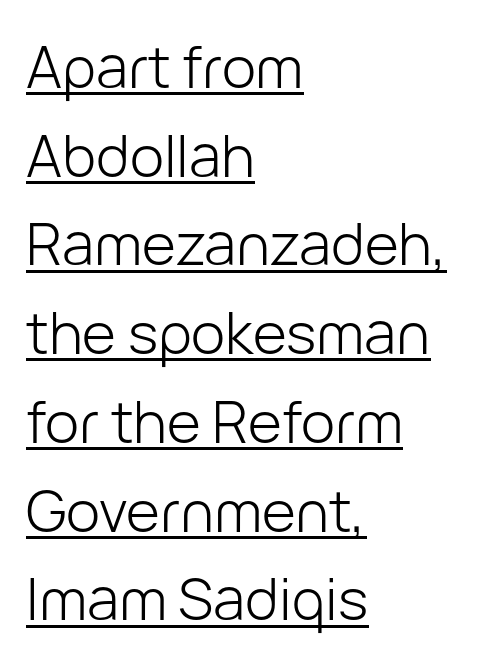
Note the varied advance widths — an 'i' is clearly narrower than an 'm'. Observe the absence of serifs on each vertical stroke in this sample. Descenders here cross a horizontal rule under the line. The cut favours lightness, reaching ordinary text weight at its darkest. A classic flush-left, rag-right setting is used for this passage.
